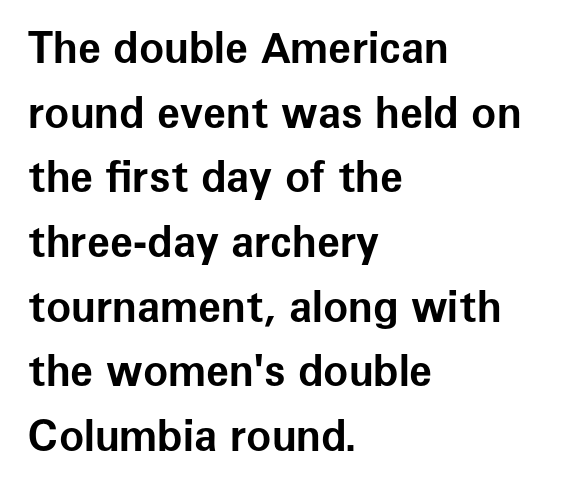
Q: Is the text bold? A: Yes.
Q: Is the text italic (slanted)? A: No, it is upright.
Q: Is the typeface a serif or a sans-serif typeface? A: Sans-serif.
Q: Is the text underlined? A: No.
Q: How is the paragraph aligned? A: Left-aligned.
Q: Is the spacing between letters normal or unusually wide? A: Normal.
Q: Is the spacing between lines tight, normal or loose? A: Normal.
Q: Width (condensed, normal, or wide)? A: Normal.
Q: Stroke contrast? A: Low.
Q: x-height? A: Medium.
Q: Monospaced? A: No.
